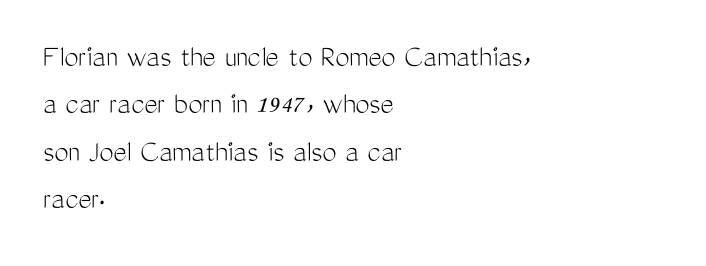
This rendering uses left alignment, leaving the right contour irregular. Note the varied advance widths — an 'i' is clearly narrower than an 'm'. The text was rendered using a sans face with plain stroke endings. These lines keep a tight, regular rhythm from letter to letter. The passage shown is not underscored anywhere. The rows are spaced the way most documents space them.
